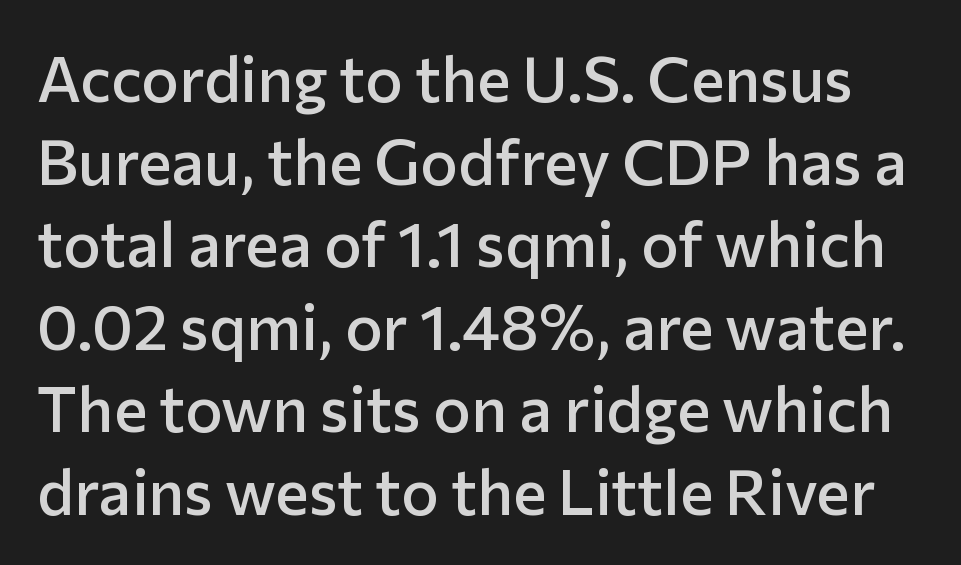
{"serif": "no", "italic": "no", "bold": "semi", "weight": "semibold", "width": "normal", "stroke_contrast": "low", "x_height": "medium", "monospaced": "no", "underline": "no", "line_spacing": "normal", "line_spacing_ratio": 1.31, "letter_spacing": "normal", "letter_spacing_em": 0.0, "glyph_px": 63}
